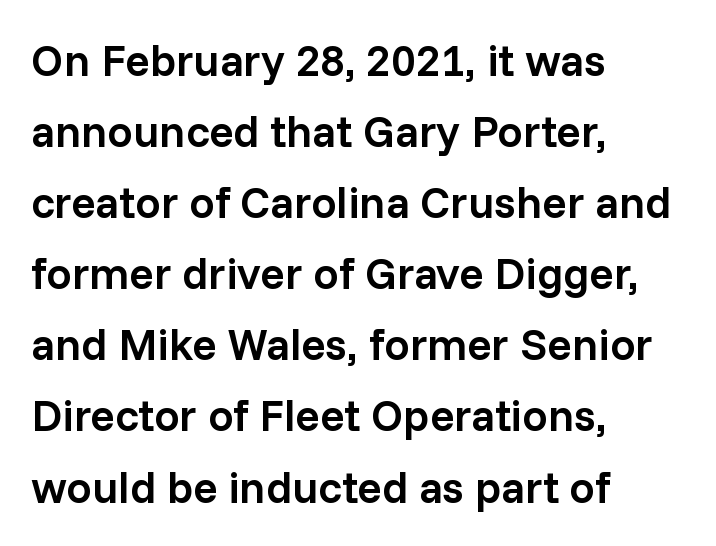
Q: Is the text bold? A: Semi-bold.
Q: Is the text italic (slanted)? A: No, it is upright.
Q: Is the typeface a serif or a sans-serif typeface? A: Sans-serif.
Q: Is the text underlined? A: No.
Q: How is the paragraph aligned? A: Left-aligned.
Q: Is the spacing between letters normal or unusually wide? A: Normal.
Q: Is the spacing between lines tight, normal or loose? A: Normal.
Q: Width (condensed, normal, or wide)? A: Normal.
Q: Stroke contrast? A: Low.
Q: x-height? A: Medium.
Q: Monospaced? A: No.
